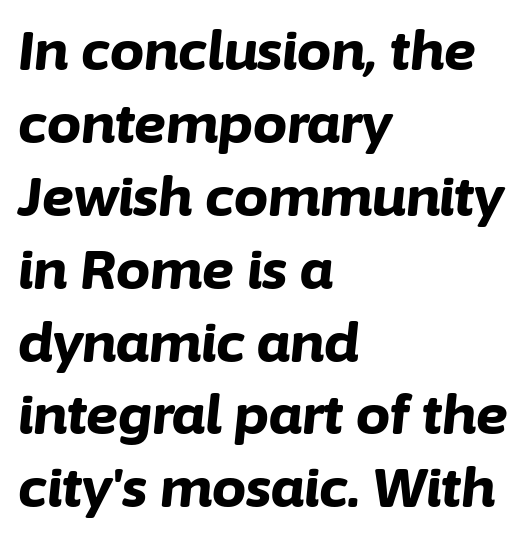
Emphasis-style slanted type is in use. Here the glyphs are tracked normally, forming tight word shapes. Think of a printed novel: that variable character pitch is what you see here. These words are printed bold, with thick strokes throughout. The designer left line spacing at the default. Glance below the letters and you will spot only blank space.
